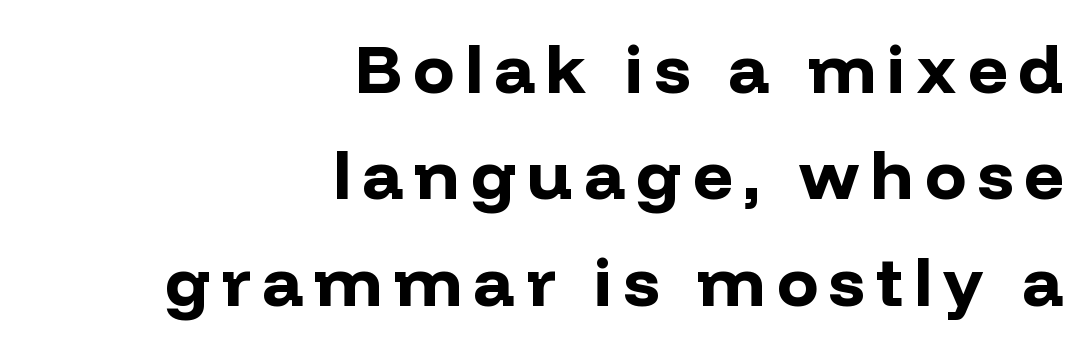
The image shows 69 px bold sans-serif type, upright; set right-aligned, normal line spacing (1.54x), not underlined; low stroke contrast and a medium x-height.
